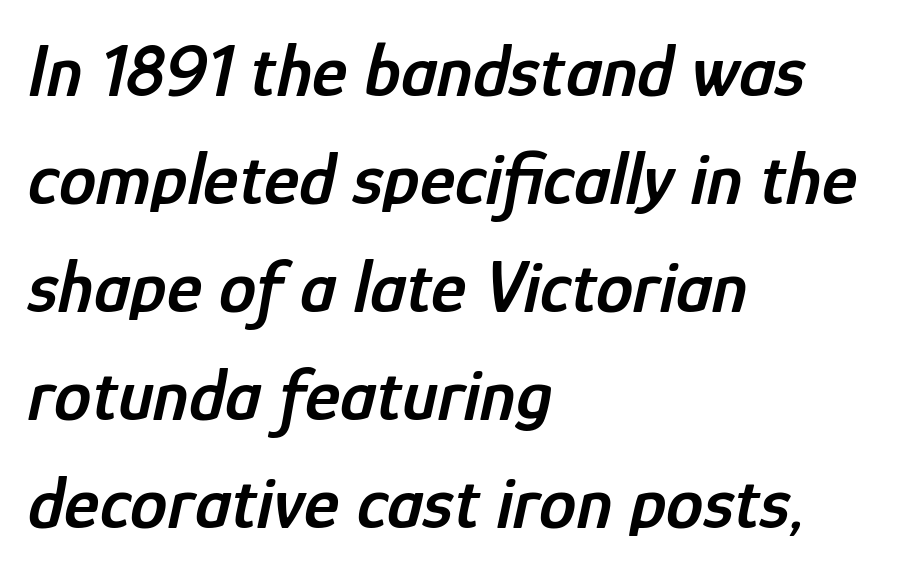
Q: Is the text bold? A: Semi-bold.
Q: Is the text italic (slanted)? A: Yes, it leans right by about 12 degrees.
Q: Is the text underlined? A: No.
Q: How is the paragraph aligned? A: Left-aligned.
Q: Is the spacing between letters normal or unusually wide? A: Normal.
Q: Is the spacing between lines tight, normal or loose? A: Normal.
Q: Width (condensed, normal, or wide)? A: Condensed.
Q: Stroke contrast? A: Low.
Q: x-height? A: Medium.
Q: Monospaced? A: No.
